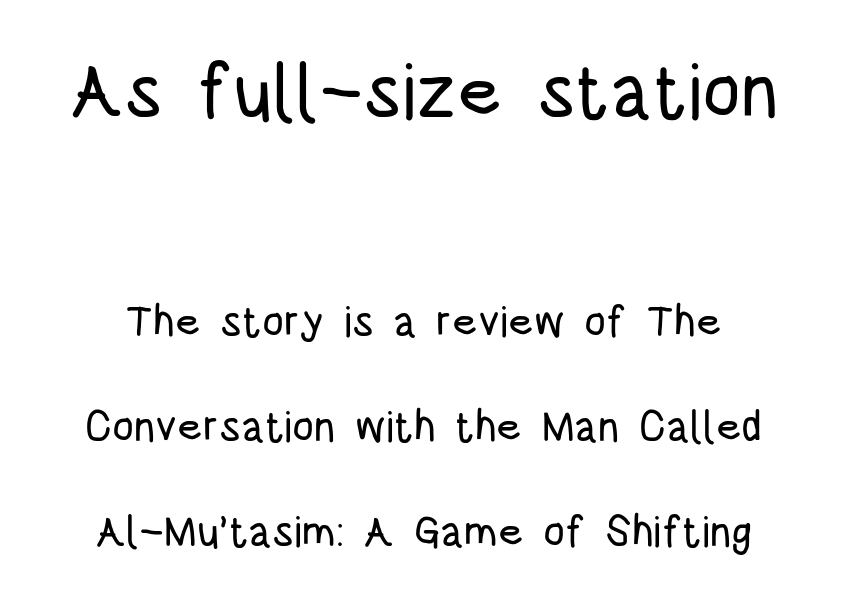
The letters advance in unequal steps, a hallmark of proportional type. Type size steps down from the first block to the second. The specimen omits any rule beneath the text block's lines. Quick note: not italic, upright. Does extra space separate the letters? No, they use regular spacing. Rows of type keep a wide berth in the vertical direction.
